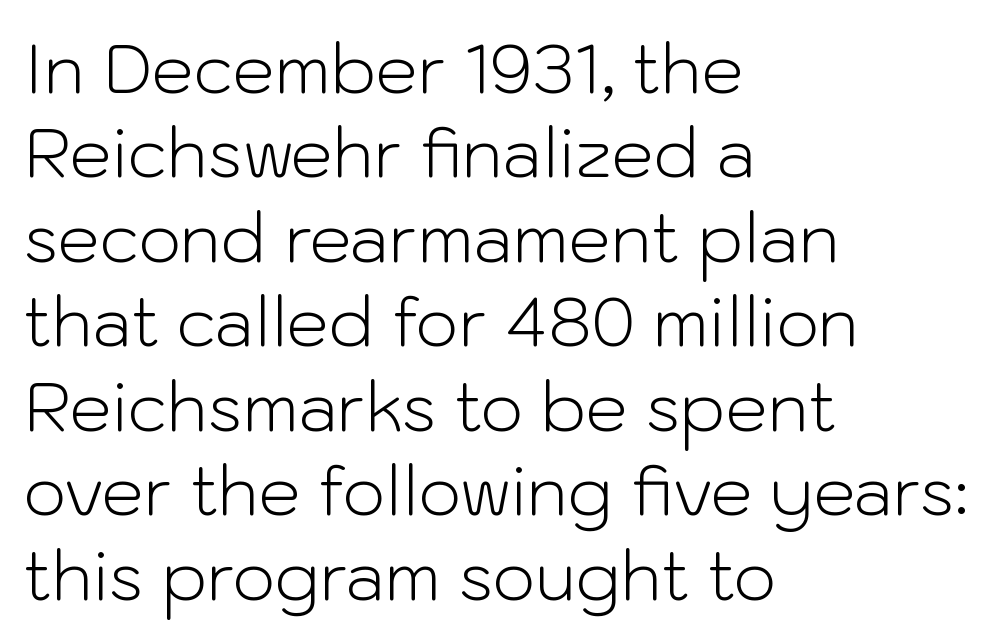
{"serif": "no", "italic": "no", "bold": "no", "weight": "light", "width": "normal", "stroke_contrast": "low", "x_height": "medium", "monospaced": "no", "underline": "no", "align": "left", "line_spacing": "normal", "line_spacing_ratio": 1.26, "letter_spacing": "normal", "letter_spacing_em": 0.0, "glyph_px": 67}
